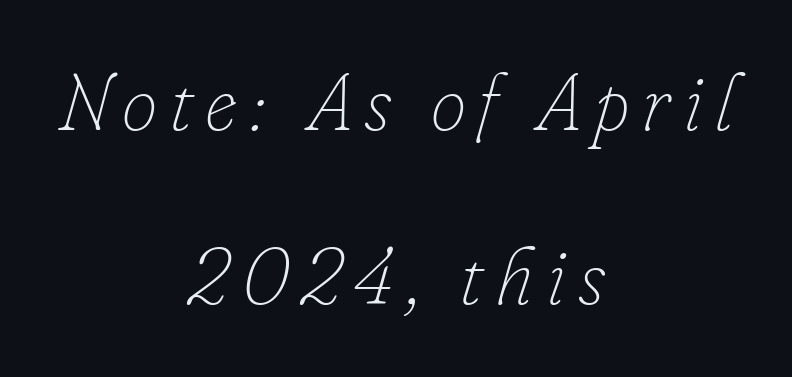
Each letter keeps its own natural width here, so spacing adapts to shape. The space directly below the letters is spotless. Successive baselines arrive slowly, with a big drop between each. Does the lettering tilt? It does — this is italic.
